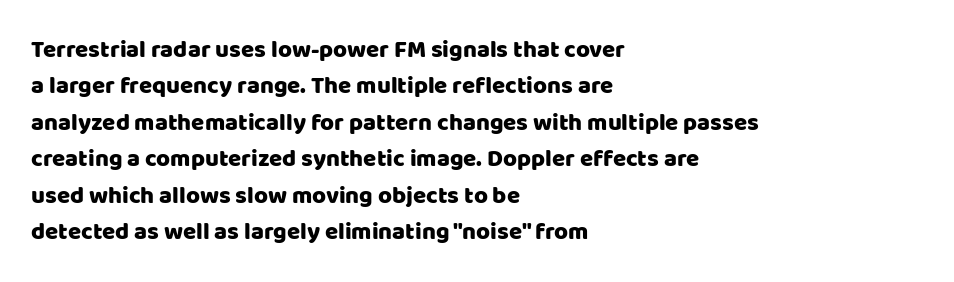
Q: Is the text italic (slanted)? A: No, it is upright.
Q: Is the text underlined? A: No.
Q: How is the paragraph aligned? A: Left-aligned.
Q: Is the spacing between letters normal or unusually wide? A: Normal.
Q: Is the spacing between lines tight, normal or loose? A: Normal.
